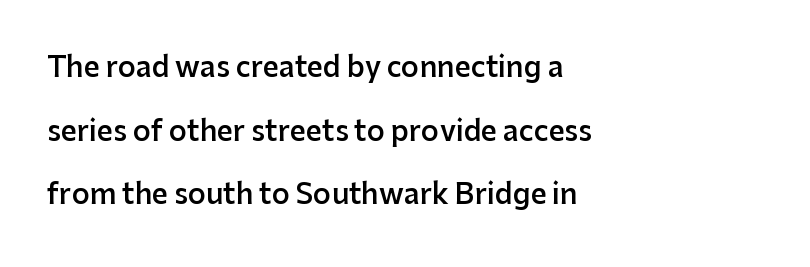
A typesetter would call this leading open, well beyond the default. Semibold letterforms, between regular and bold. If you drew a line through each stem, it would be perfectly vertical. This is sans-serif lettering, the kind often seen on screens and signage.
